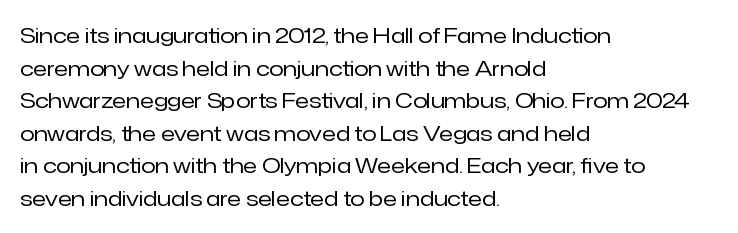
{"italic": "no", "bold": "no", "underline": "no", "align": "left", "line_spacing": "normal", "line_spacing_ratio": 1.55, "letter_spacing": "normal", "letter_spacing_em": 0.0, "glyph_px": 21}
